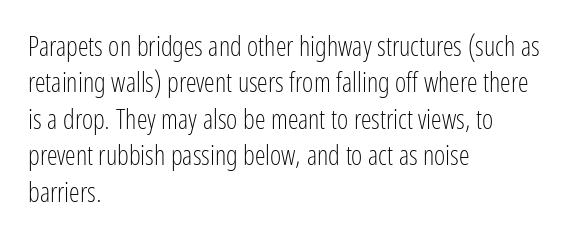
{"italic": "no", "bold": "no", "underline": "no", "align": "left", "line_spacing": "normal", "line_spacing_ratio": 1.35, "letter_spacing": "normal", "letter_spacing_em": 0.0, "glyph_px": 27}
